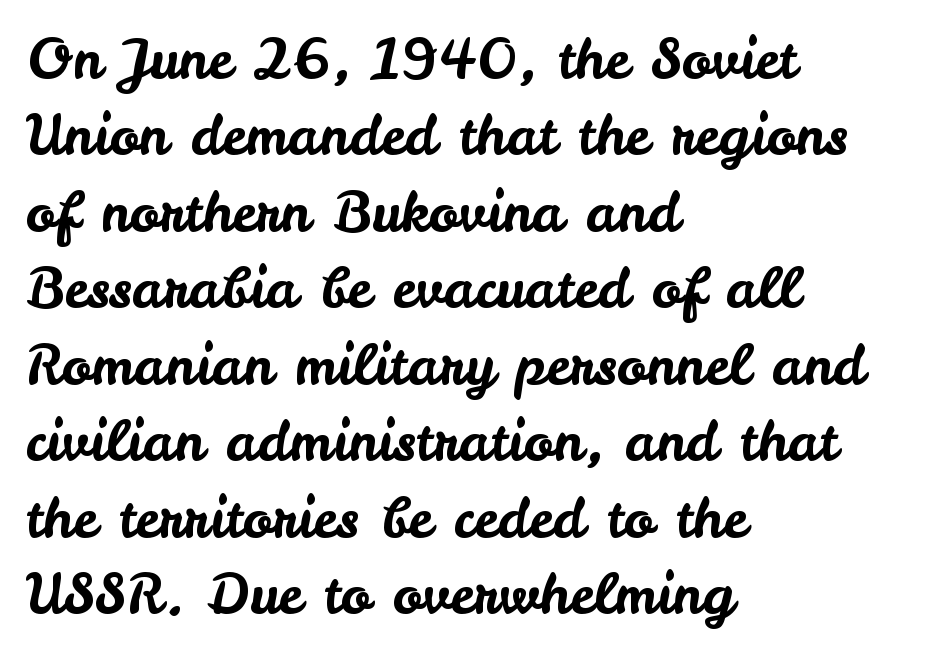
{"serif": "no", "width": "normal", "stroke_contrast": "low", "x_height": "small", "monospaced": "no", "underline": "no", "align": "left", "line_spacing": "normal", "line_spacing_ratio": 1.39, "letter_spacing": "normal", "letter_spacing_em": 0.0, "glyph_px": 55}
